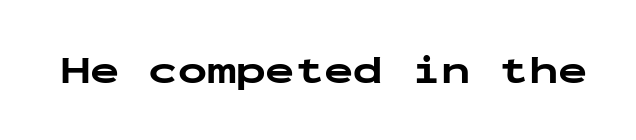
Underline: absent. The face used here is monospaced, like something from a code editor. The type is set solid horizontally, with unmodified tracking. These lines are composed in type without serifs.
